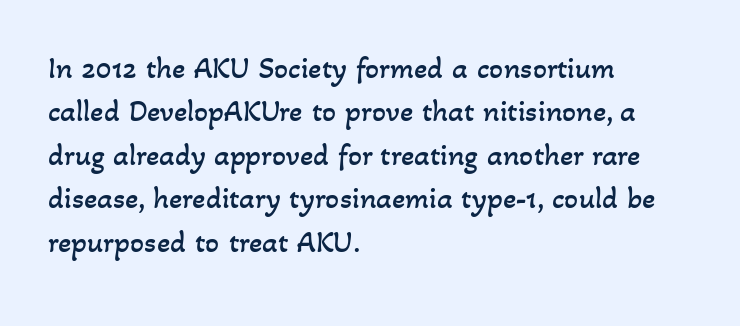
{"bold": "no", "weight": "regular", "width": "normal", "stroke_contrast": "low", "x_height": "small", "monospaced": "no", "underline": "no", "align": "left", "line_spacing": "normal", "line_spacing_ratio": 1.4, "letter_spacing": "normal", "letter_spacing_em": 0.0, "glyph_px": 31}
